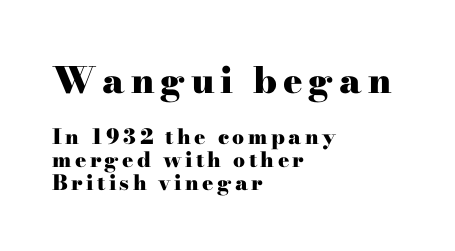
Q: Is the text bold? A: Yes.
Q: Is the text italic (slanted)? A: No, it is upright.
Q: Is the typeface a serif or a sans-serif typeface? A: Serif.
Q: Is the text underlined? A: No.
Q: How is the paragraph aligned? A: Left-aligned.
Q: Is the spacing between lines tight, normal or loose? A: Tight.
Q: Which block of text is set in a larger size, the first (top) or the second (bottom)? A: The first (top) one.
Q: Width (condensed, normal, or wide)? A: Wide.
Q: Stroke contrast? A: High.
Q: x-height? A: Small.
Q: Monospaced? A: No.
